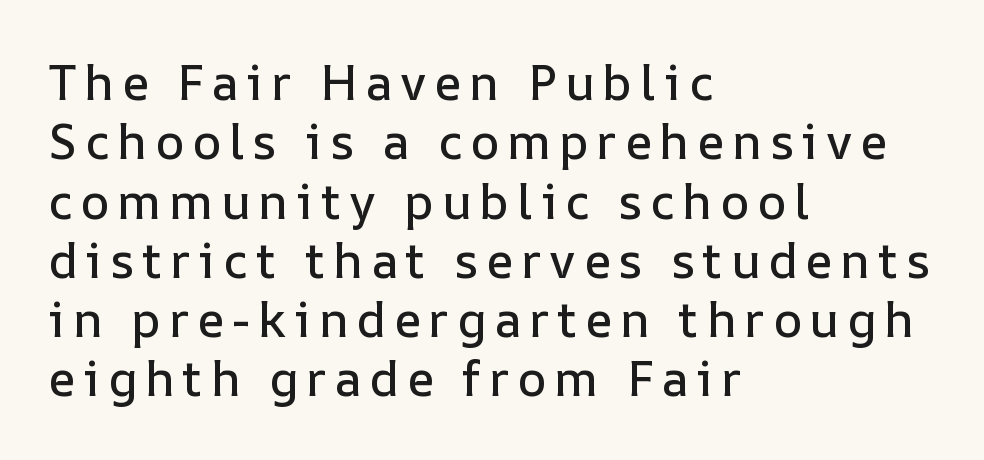
Q: Is the text italic (slanted)? A: No, it is upright.
Q: Is the text underlined? A: No.
Q: How is the paragraph aligned? A: Left-aligned.
Q: Width (condensed, normal, or wide)? A: Normal.
Q: Stroke contrast? A: Low.
Q: x-height? A: Medium.
Q: Monospaced? A: No.
